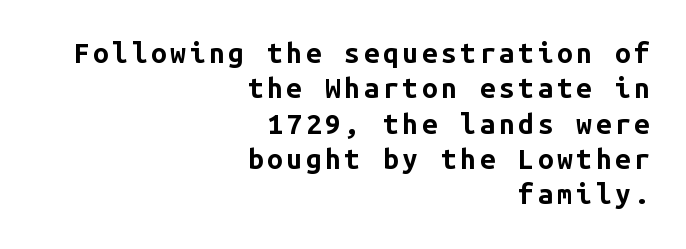
Words float on clear page, feet unadorned. Line ends are locked; line starts wander. Every character here occupies the same horizontal width, giving the sample a typewriter-like rhythm. Thick stems and heavy bowls — unmistakably bold. The designer went with a sans here, leaving each stem footless. The vertical gap from one line to the next is medium.
